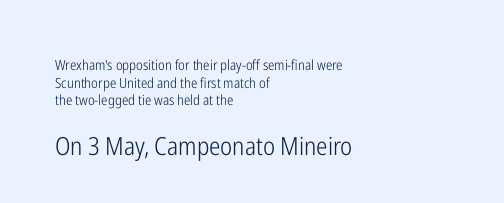
Q: Is the text bold? A: No.
Q: Is the text italic (slanted)? A: No, it is upright.
Q: Is the text underlined? A: No.
Q: How is the paragraph aligned? A: Left-aligned.
Q: Is the spacing between letters normal or unusually wide? A: Normal.
Q: Is the spacing between lines tight, normal or loose? A: Normal.
Q: Which block of text is set in a larger size, the first (top) or the second (bottom)? A: The second (bottom) one.
